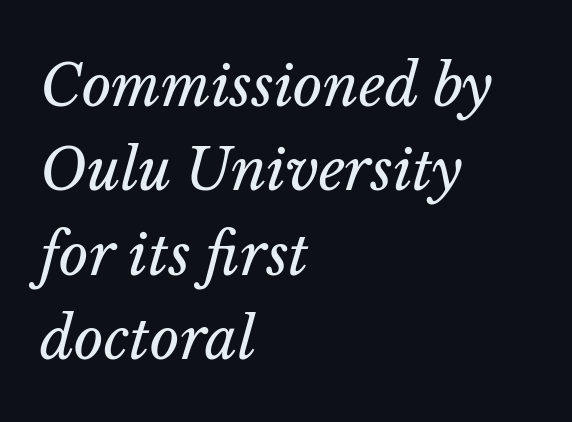
Q: Is the text bold? A: No.
Q: Is the text italic (slanted)? A: Yes, it leans right by about 14 degrees.
Q: Is the text underlined? A: No.
Q: How is the paragraph aligned? A: Left-aligned.
Q: Is the spacing between letters normal or unusually wide? A: Normal.
Q: Is the spacing between lines tight, normal or loose? A: Normal.
Q: Width (condensed, normal, or wide)? A: Normal.
Q: Stroke contrast? A: Low.
Q: x-height? A: Medium.
Q: Monospaced? A: No.
